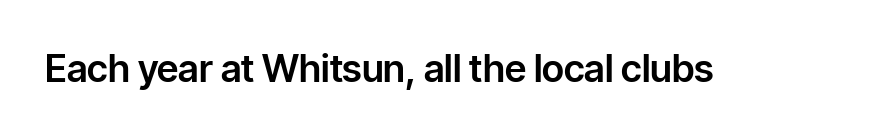
The string is rendered with underlining switched off. Is this a sans? Yes — the strokes have no serifs. Character widths vary here, with narrow letters taking less room than wide ones. Posture: vertical. These lines keep a tight, regular rhythm from letter to letter.
